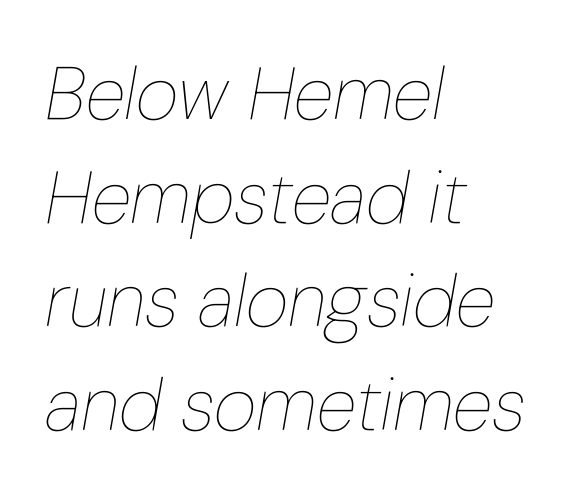
{"italic": "yes", "lean": "right", "slant_degrees": 10, "bold": "no", "weight": "thin", "width": "condensed", "stroke_contrast": "low", "x_height": "medium", "monospaced": "no", "underline": "no", "align": "left", "line_spacing": "normal", "line_spacing_ratio": 1.4, "letter_spacing": "normal", "letter_spacing_em": 0.0, "glyph_px": 74}
